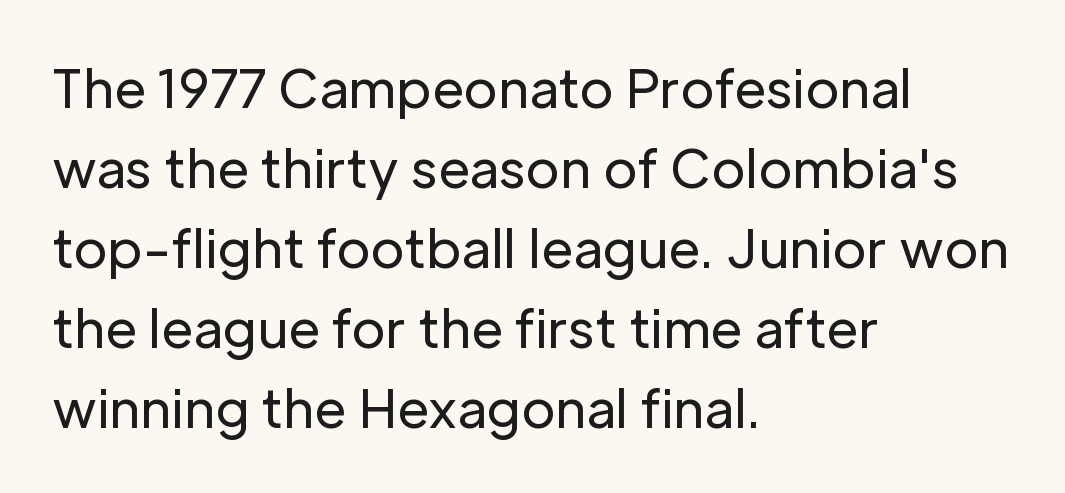
The image shows 52 px regular-weight sans-serif type, upright; set left-aligned, normal line spacing (1.54x), normal letter spacing, not underlined; low stroke contrast and a medium x-height.
